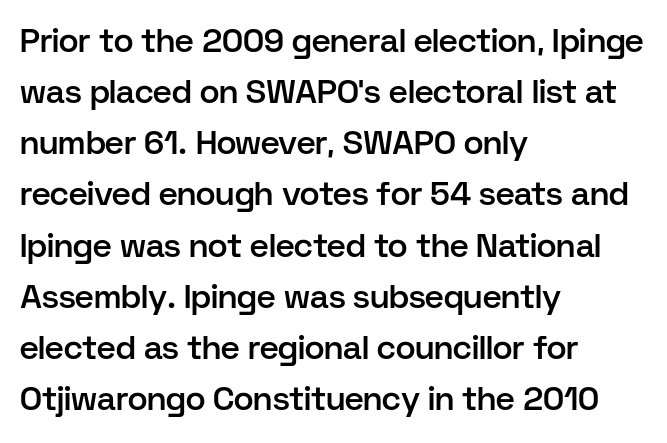
Q: Is the text bold? A: Semi-bold.
Q: Is the text italic (slanted)? A: No, it is upright.
Q: Is the typeface a serif or a sans-serif typeface? A: Sans-serif.
Q: Is the text underlined? A: No.
Q: How is the paragraph aligned? A: Left-aligned.
Q: Is the spacing between letters normal or unusually wide? A: Normal.
Q: Is the spacing between lines tight, normal or loose? A: Normal.
Q: Width (condensed, normal, or wide)? A: Normal.
Q: Stroke contrast? A: Low.
Q: x-height? A: Medium.
Q: Monospaced? A: No.
